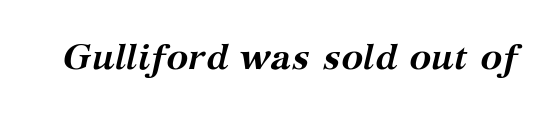
The image shows 37 px semibold serif type, italic (leaning right); set normal letter spacing, not underlined; medium stroke contrast and a medium x-height.
